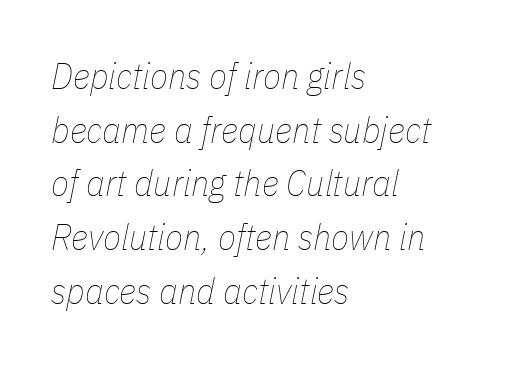
Slanted lettering throughout. You could not count columns in this text — the font is proportionally spaced. Weight: in the light-to-regular range. A typesetter would call this leading conventional body-copy spacing. Words appear dense and cohesive because spacing is normal. Line beginnings align vertically; line endings do not.
